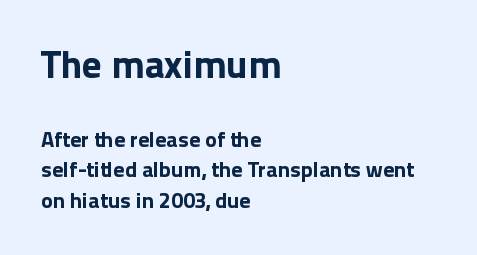
{"serif": "no", "italic": "no", "bold": "yes", "weight": "bold", "width": "normal", "x_height": "medium", "monospaced": "no", "underline": "no", "align": "left", "line_spacing": "normal", "line_spacing_ratio": 1.38, "letter_spacing": "normal", "letter_spacing_em": 0.0, "larger_block": "first", "size_ratio": 1.77, "glyph_px": 39}
